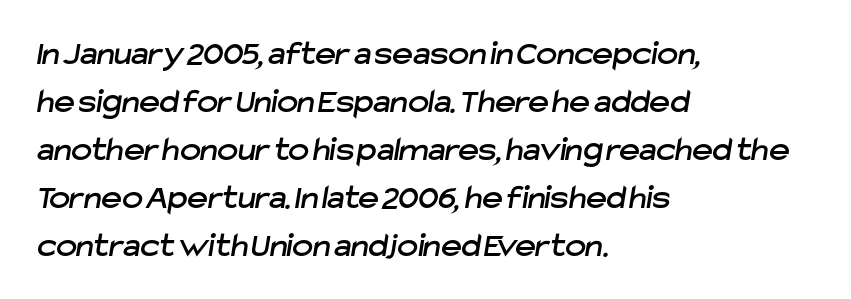
The image shows 35 px sans-serif type; set left-aligned, normal line spacing (1.37x), normal letter spacing, not underlined; low stroke contrast and a medium x-height.
